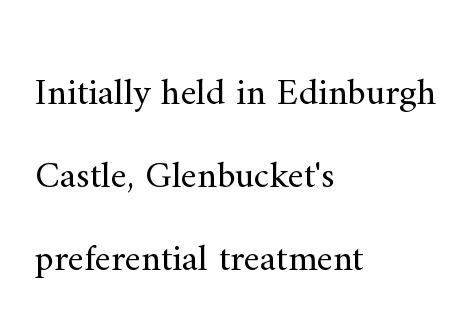
Nobody touched the tracking dial on this one. The rendering uses a large line-height, opening up the rows. The area under the type is left untouched. The face used here is proportionally spaced, like ordinary book or web type. Visually the block forms a straight wall on the left and a jagged coastline on the right. Small tapered or slab feet sit at the stroke ends, so this counts as serif.
